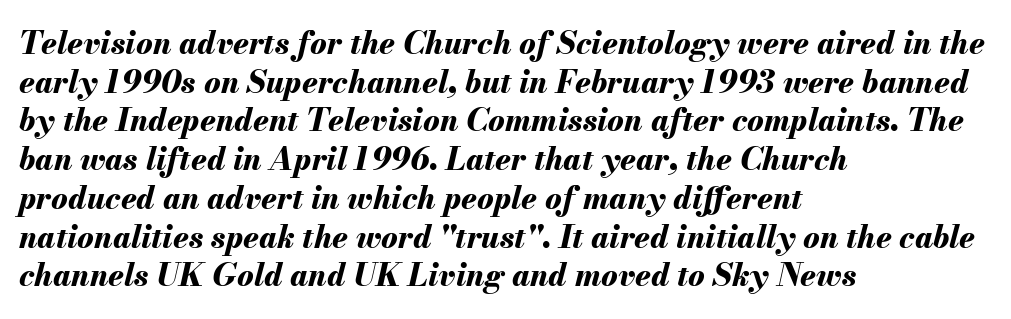
Q: Is the text bold? A: Yes.
Q: Is the text italic (slanted)? A: Yes, it leans right by about 13 degrees.
Q: Is the text underlined? A: No.
Q: How is the paragraph aligned? A: Left-aligned.
Q: Is the spacing between letters normal or unusually wide? A: Normal.
Q: Is the spacing between lines tight, normal or loose? A: Normal.
Q: Width (condensed, normal, or wide)? A: Normal.
Q: Stroke contrast? A: Medium.
Q: x-height? A: Small.
Q: Monospaced? A: No.
